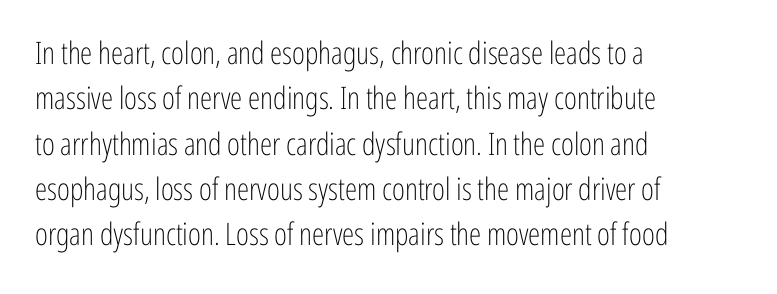
Q: Is the text bold? A: No.
Q: Is the text italic (slanted)? A: No, it is upright.
Q: Is the typeface a serif or a sans-serif typeface? A: Sans-serif.
Q: Is the text underlined? A: No.
Q: How is the paragraph aligned? A: Left-aligned.
Q: Is the spacing between letters normal or unusually wide? A: Normal.
Q: Is the spacing between lines tight, normal or loose? A: Normal.
Q: Width (condensed, normal, or wide)? A: Condensed.
Q: Stroke contrast? A: Low.
Q: x-height? A: Medium.
Q: Monospaced? A: No.
